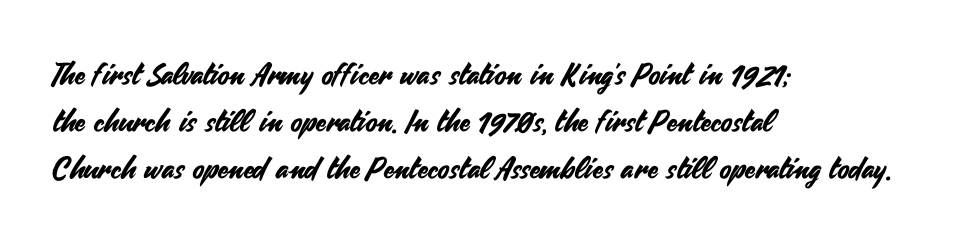
{"serif": "no", "width": "normal", "stroke_contrast": "medium", "x_height": "small", "monospaced": "no", "underline": "no", "align": "left", "line_spacing": "normal", "line_spacing_ratio": 1.56, "letter_spacing": "normal", "letter_spacing_em": 0.0, "glyph_px": 30}
